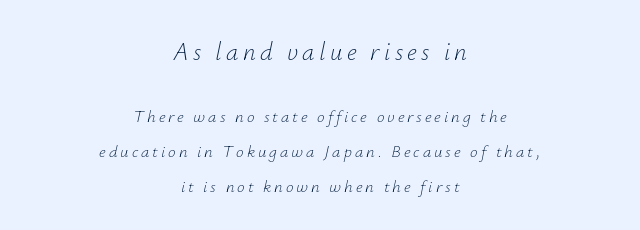
Slant detected: the letters are inclined. Leftover space on each line is divided equally before and after the words. Rule under the text: the space is simply empty. Successive baselines arrive slowly, with a big drop between each.
